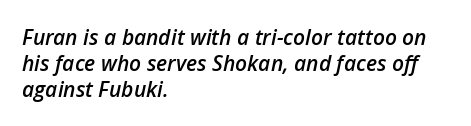
Q: Is the text bold? A: Semi-bold.
Q: Is the text italic (slanted)? A: Yes, it leans right by about 12 degrees.
Q: Is the text underlined? A: No.
Q: How is the paragraph aligned? A: Left-aligned.
Q: Is the spacing between letters normal or unusually wide? A: Normal.
